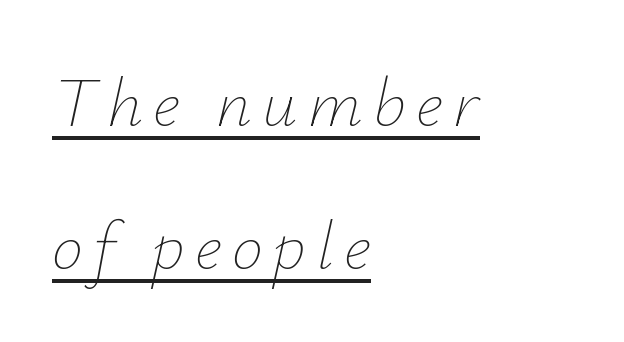
Q: Is the text bold? A: No.
Q: Is the text italic (slanted)? A: Yes, it leans right by about 12 degrees.
Q: Is the text underlined? A: Yes.
Q: How is the paragraph aligned? A: Left-aligned.
Q: Is the spacing between lines tight, normal or loose? A: Loose.
Q: Width (condensed, normal, or wide)? A: Normal.
Q: Stroke contrast? A: Low.
Q: x-height? A: Small.
Q: Monospaced? A: No.
